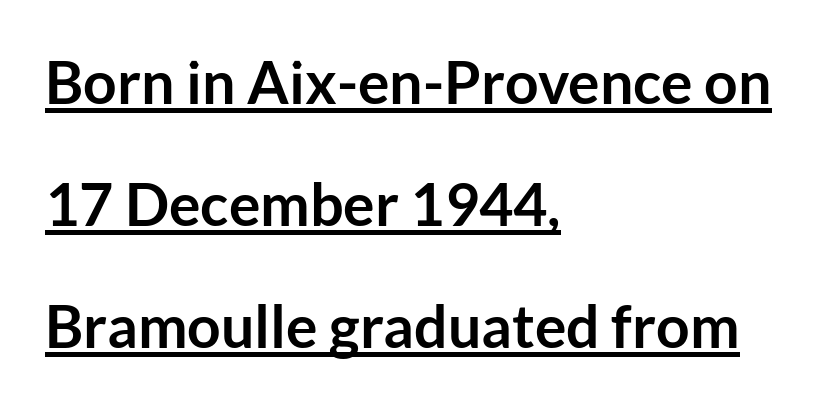
A typesetter would mark this as roman, not italic. If you measured baseline to baseline, you'd find a long distance. Chunky letters — that's bold for sure. The lettering is marked with a stroke running underneath it.
